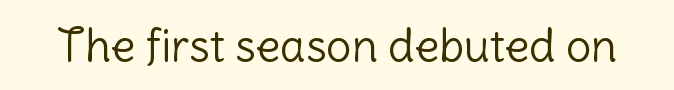
{"serif": "no", "italic": "no", "bold": "no", "weight": "light", "width": "normal", "stroke_contrast": "low", "x_height": "medium", "monospaced": "no", "underline": "no", "letter_spacing": "normal", "letter_spacing_em": 0.0, "glyph_px": 45}
